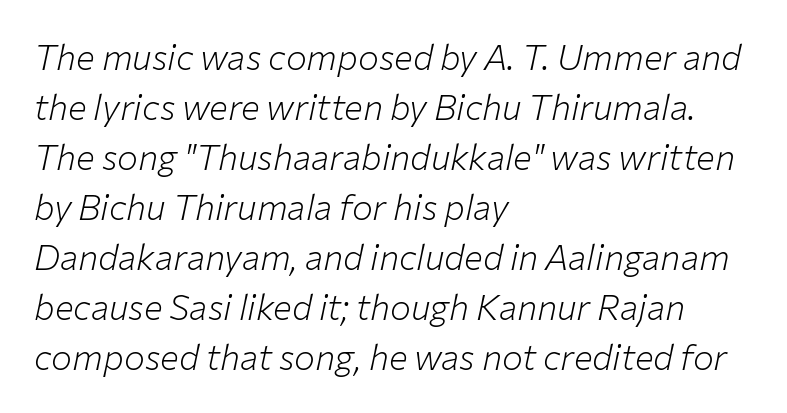
The glyphs look as if they've been sheared to an angle. The rows are spaced the way most documents space them. Varying glyph widths throughout — classic text-font behaviour. There is no visible air inserted between adjacent glyphs.
